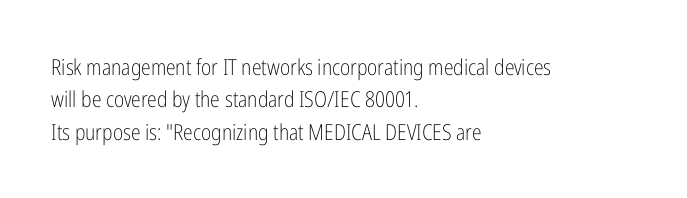
The image shows 22 px text type, upright; set left-aligned, normal line spacing (1.47x), normal letter spacing, not underlined.
